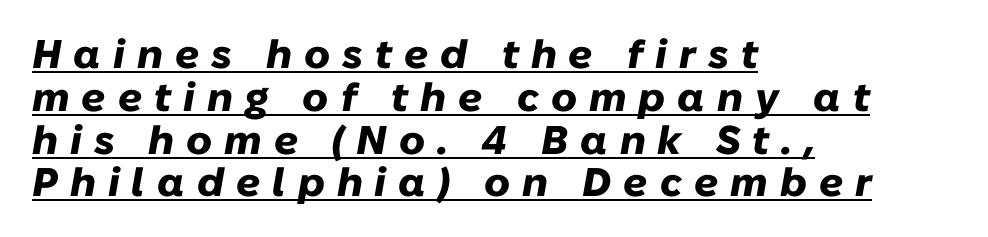
These lines carry a lot of weight — the face is fully bold. Leftover space on each line is placed entirely after the last word. Look at the tracking — it's clearly loosened, letters drifting apart. The letters are slanted; this is an italic face. Caption: lettering with a line underneath. How would I describe the line gaps? Narrow and economical.
